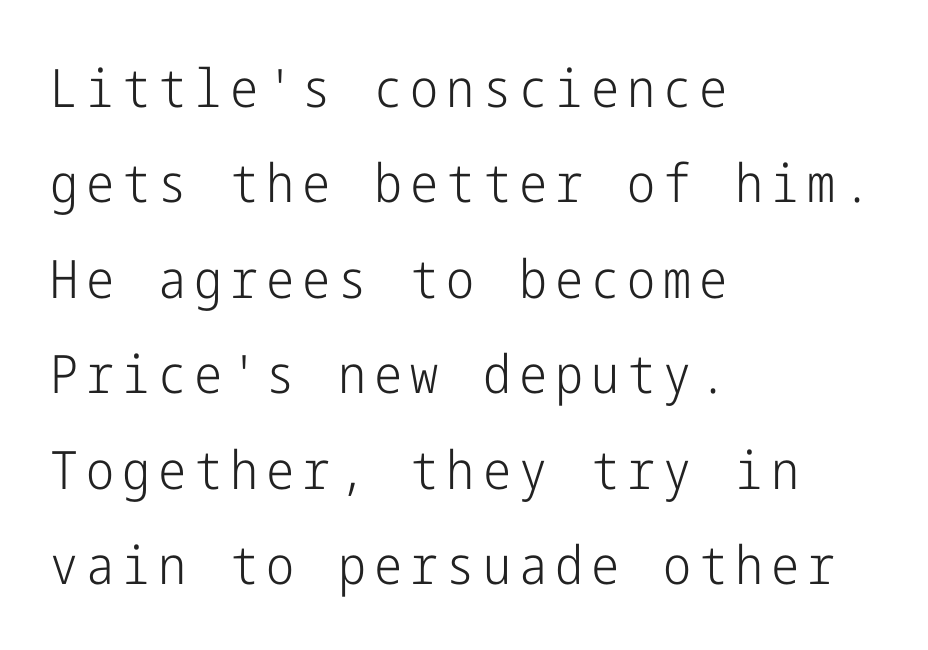
Q: Is the text bold? A: No.
Q: Is the text italic (slanted)? A: No, it is upright.
Q: Is the typeface a serif or a sans-serif typeface? A: Sans-serif.
Q: Is the text underlined? A: No.
Q: How is the paragraph aligned? A: Left-aligned.
Q: Width (condensed, normal, or wide)? A: Condensed.
Q: Stroke contrast? A: Low.
Q: x-height? A: Medium.
